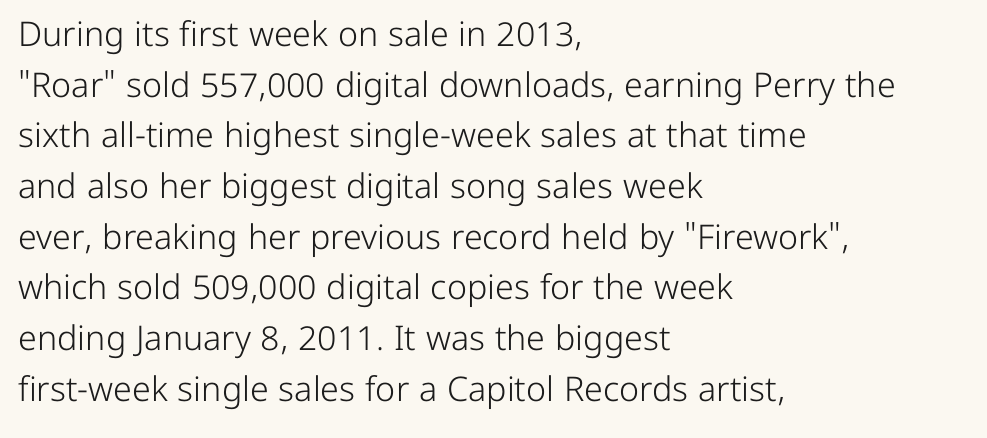
Q: Is the text bold? A: No.
Q: Is the text italic (slanted)? A: No, it is upright.
Q: Is the typeface a serif or a sans-serif typeface? A: Sans-serif.
Q: Is the text underlined? A: No.
Q: How is the paragraph aligned? A: Left-aligned.
Q: Is the spacing between letters normal or unusually wide? A: Normal.
Q: Is the spacing between lines tight, normal or loose? A: Normal.
Q: Width (condensed, normal, or wide)? A: Normal.
Q: Stroke contrast? A: Low.
Q: x-height? A: Medium.
Q: Monospaced? A: No.
